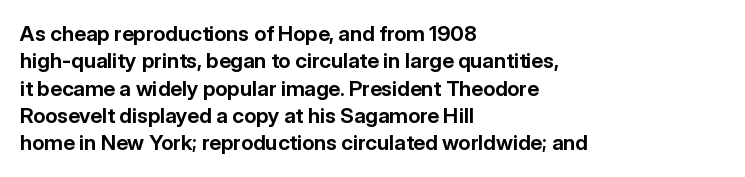
The rendering anchors every line to the left-hand side. This is the regular roman posture of the typeface. A normal amount of white space separates one row of letters from the next. The face used here is rendered with its standard letterfit. A clean baseline with only descenders dipping below it. The sample has been set heavy, in full bold.
